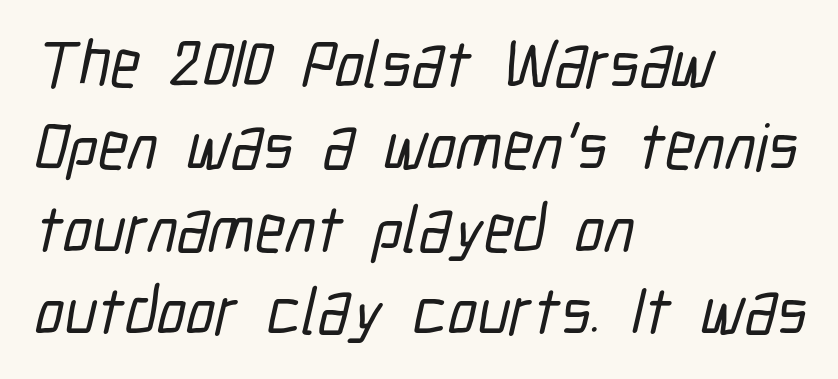
{"serif": "no", "width": "condensed", "stroke_contrast": "low", "x_height": "medium", "monospaced": "no", "underline": "no", "align": "left", "line_spacing": "normal", "line_spacing_ratio": 1.25, "letter_spacing": "normal", "letter_spacing_em": 0.0, "glyph_px": 66}
